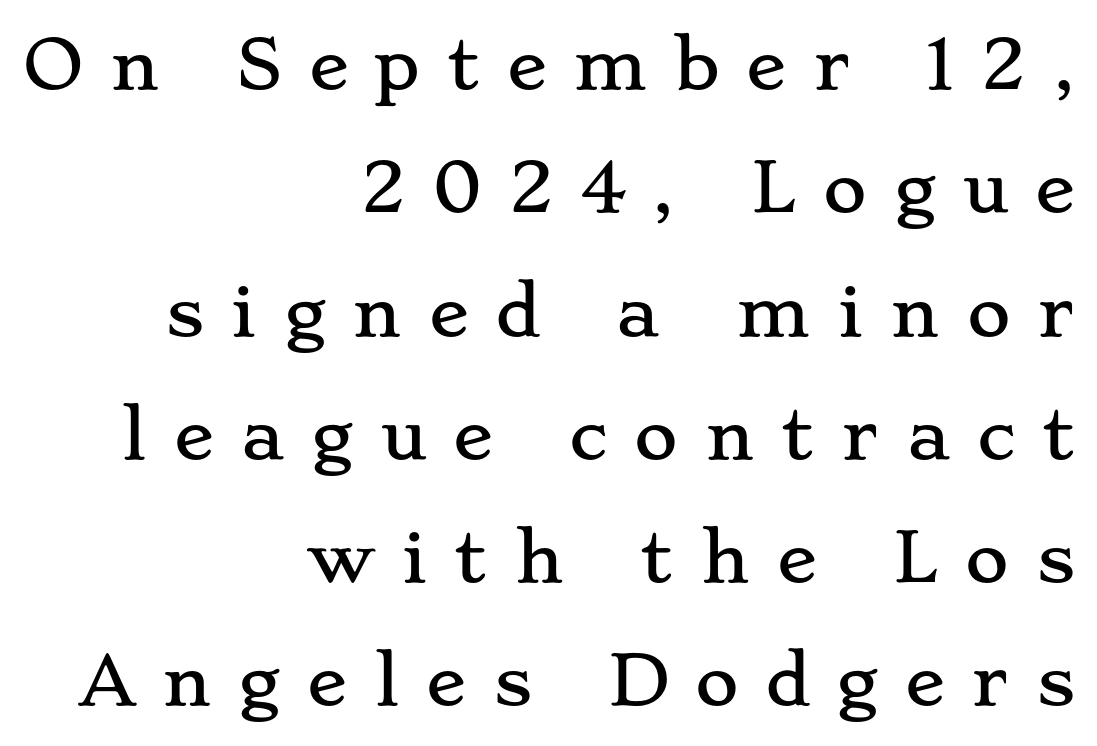
{"serif": "yes", "italic": "no", "width": "wide", "stroke_contrast": "low", "x_height": "small", "monospaced": "no", "underline": "no", "align": "right", "line_spacing_ratio": 1.84, "letter_spacing": "wide", "letter_spacing_em": 0.4, "glyph_px": 67}
